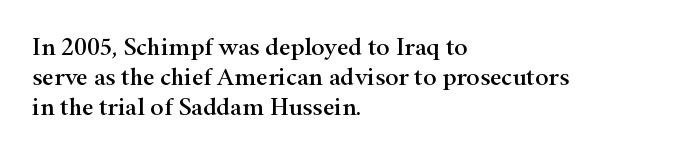
Q: Is the text italic (slanted)? A: No, it is upright.
Q: Is the text underlined? A: No.
Q: How is the paragraph aligned? A: Left-aligned.
Q: Is the spacing between letters normal or unusually wide? A: Normal.
